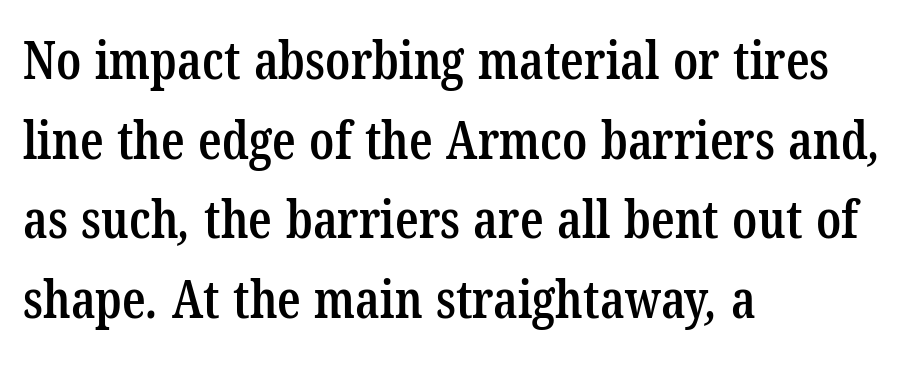
{"serif": "yes", "bold": "semi", "weight": "semibold", "width": "condensed", "stroke_contrast": "low", "x_height": "medium", "monospaced": "no", "underline": "no", "align": "left", "line_spacing": "normal", "line_spacing_ratio": 1.53, "letter_spacing": "normal", "letter_spacing_em": 0.0, "glyph_px": 52}
